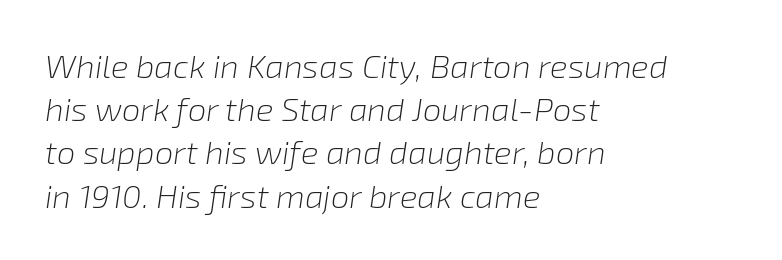
The image shows 33 px light type, italic (leaning right); set left-aligned, normal line spacing (1.31x), normal letter spacing, not underlined; low stroke contrast and a medium x-height.
